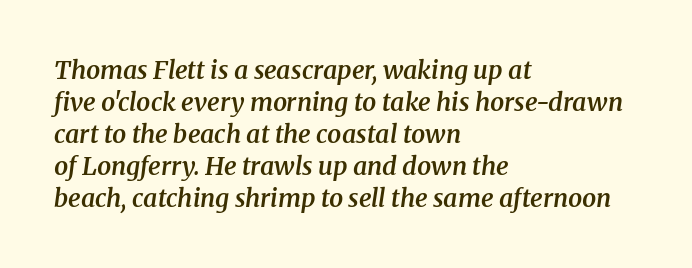
{"italic": "yes", "lean": "right", "slant_degrees": 8, "bold": "semi", "underline": "no", "align": "left", "line_spacing": "normal", "line_spacing_ratio": 1.28, "letter_spacing": "normal", "letter_spacing_em": 0.0, "glyph_px": 25}
